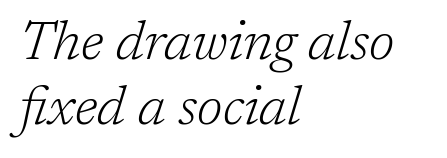
The line texture is even and compact thanks to regular tracking. If you drew a line through each stem, it would be angled. Has an underline been added? It has not. Notice how the passage keeps a crisp vertical edge on the left only. Bold? No — there's no thickening of the strokes.
